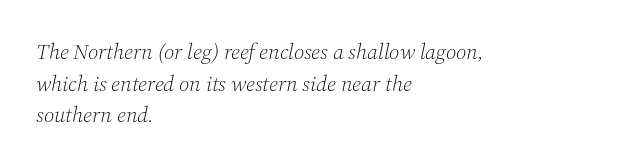
The image shows 22 px text type, italic (leaning right); set left-aligned, normal line spacing (1.44x), normal letter spacing, not underlined.
